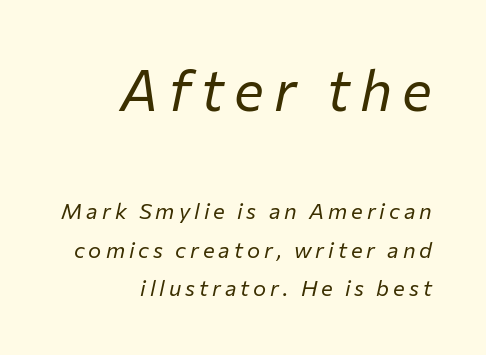
Q: Is the text bold? A: No.
Q: Is the text italic (slanted)? A: Yes, it leans right by about 12 degrees.
Q: Is the text underlined? A: No.
Q: How is the paragraph aligned? A: Right-aligned.
Q: Which block of text is set in a larger size, the first (top) or the second (bottom)? A: The first (top) one.
Q: Width (condensed, normal, or wide)? A: Normal.
Q: Stroke contrast? A: Low.
Q: x-height? A: Medium.
Q: Monospaced? A: No.
